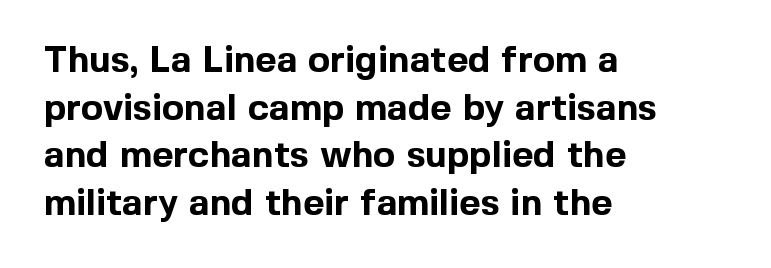
Q: Is the text bold? A: Yes.
Q: Is the text italic (slanted)? A: No, it is upright.
Q: Is the typeface a serif or a sans-serif typeface? A: Sans-serif.
Q: Is the text underlined? A: No.
Q: How is the paragraph aligned? A: Left-aligned.
Q: Is the spacing between letters normal or unusually wide? A: Normal.
Q: Is the spacing between lines tight, normal or loose? A: Normal.
Q: Width (condensed, normal, or wide)? A: Normal.
Q: x-height? A: Medium.
Q: Monospaced? A: No.
